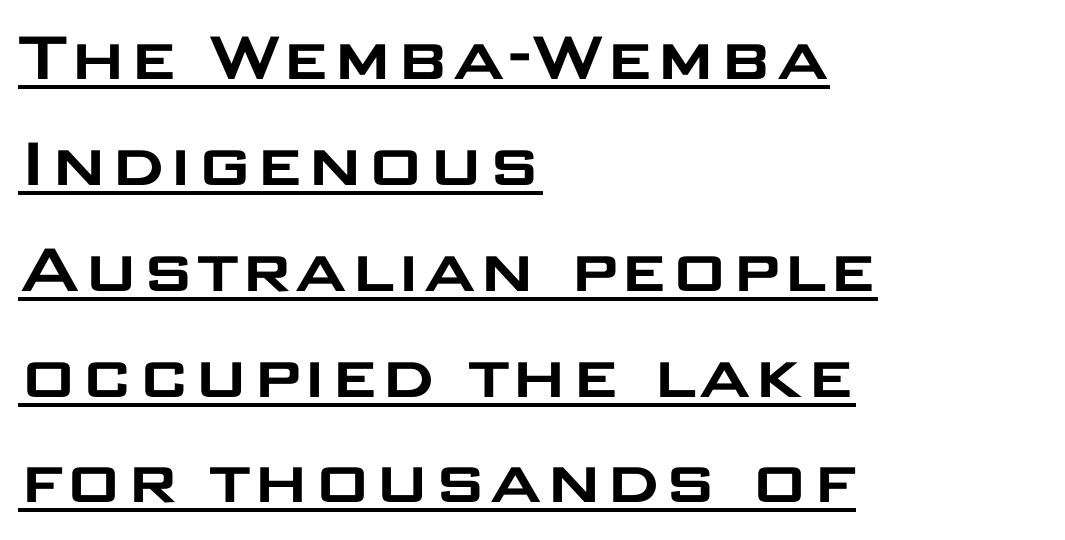
The image shows 79 px wide sans-serif type, upright; set left-aligned, normal line spacing (1.34x), normal letter spacing, underlined; low stroke contrast and a large x-height.
